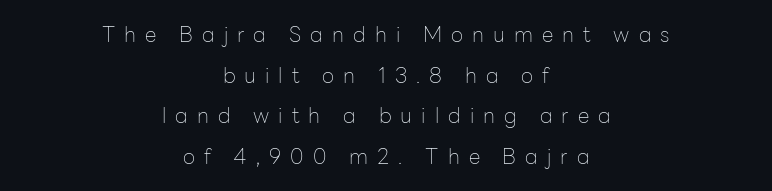
The image shows 21 px text type, upright; set centered, loose line spacing (1.93x), unusually wide letter spacing (+0.43 em), not underlined.
